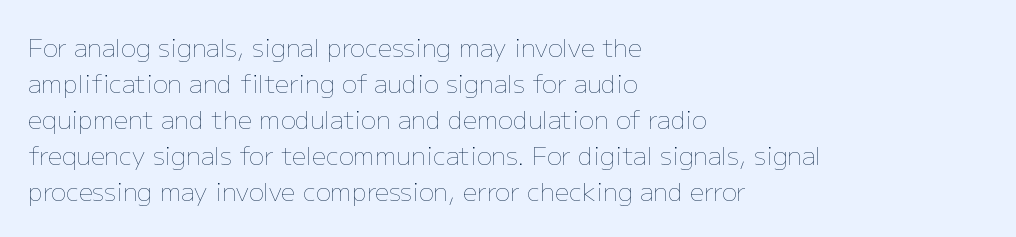
{"italic": "no", "bold": "no", "underline": "no", "align": "left", "line_spacing": "normal", "line_spacing_ratio": 1.44, "letter_spacing": "normal", "letter_spacing_em": 0.0, "glyph_px": 25}
